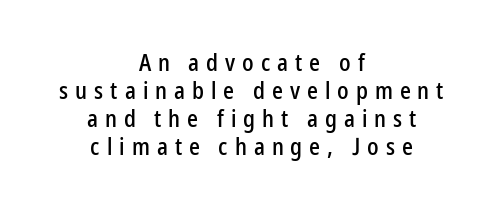
Q: Is the text italic (slanted)? A: No, it is upright.
Q: Is the text underlined? A: No.
Q: How is the paragraph aligned? A: Centered.
Q: Is the spacing between letters normal or unusually wide? A: Unusually wide.
